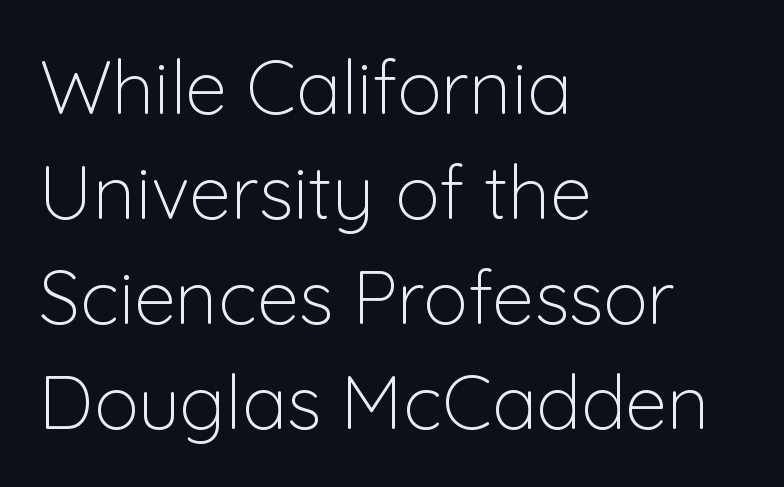
Q: Is the text bold? A: No.
Q: Is the text italic (slanted)? A: No, it is upright.
Q: Is the typeface a serif or a sans-serif typeface? A: Sans-serif.
Q: Is the text underlined? A: No.
Q: How is the paragraph aligned? A: Left-aligned.
Q: Is the spacing between letters normal or unusually wide? A: Normal.
Q: Is the spacing between lines tight, normal or loose? A: Normal.
Q: Width (condensed, normal, or wide)? A: Normal.
Q: Stroke contrast? A: Low.
Q: x-height? A: Medium.
Q: Monospaced? A: No.
